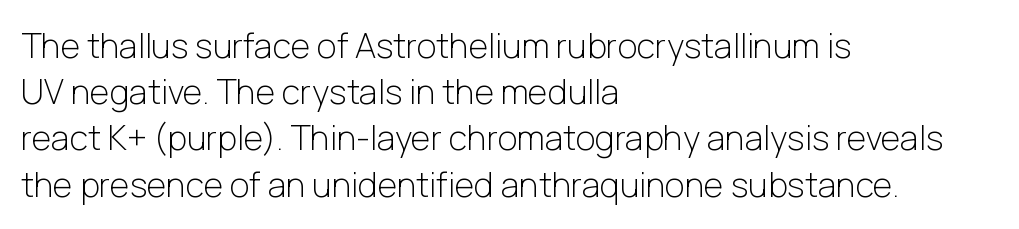
{"serif": "no", "italic": "no", "bold": "no", "weight": "light", "width": "normal", "stroke_contrast": "low", "x_height": "medium", "monospaced": "no", "underline": "no", "align": "left", "line_spacing": "normal", "line_spacing_ratio": 1.36, "letter_spacing": "normal", "letter_spacing_em": 0.0, "glyph_px": 34}
